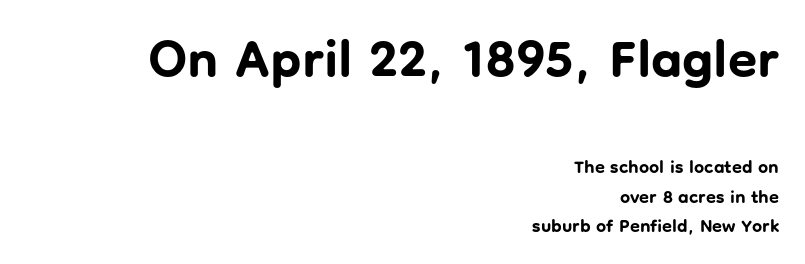
Q: Is the text bold? A: Yes.
Q: Is the text italic (slanted)? A: No, it is upright.
Q: Is the typeface a serif or a sans-serif typeface? A: Sans-serif.
Q: Is the text underlined? A: No.
Q: How is the paragraph aligned? A: Right-aligned.
Q: Is the spacing between letters normal or unusually wide? A: Normal.
Q: Is the spacing between lines tight, normal or loose? A: Normal.
Q: Which block of text is set in a larger size, the first (top) or the second (bottom)? A: The first (top) one.
Q: Width (condensed, normal, or wide)? A: Normal.
Q: Stroke contrast? A: Low.
Q: x-height? A: Medium.
Q: Monospaced? A: No.
